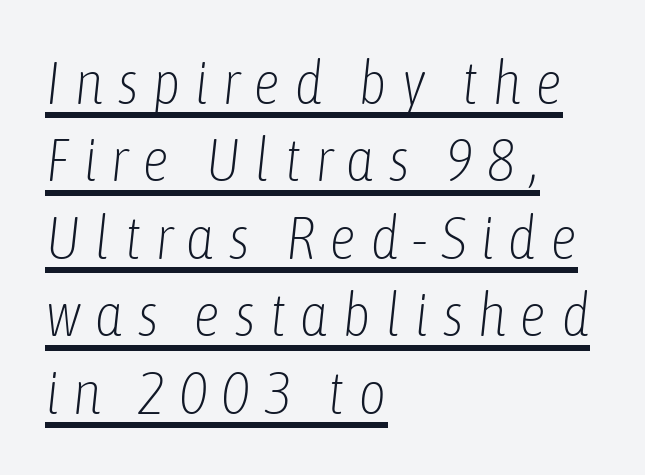
Compared with a centered layout, this one pins lines to the left instead. Here the glyphs are tracked loosely, breaking word shapes into spaced letters. The text carries the slant typical of an italic or oblique font. Like a heading marked for emphasis, these lines bear an underscore. Heaviness? Minimal to ordinary, like unemphasized prose.
